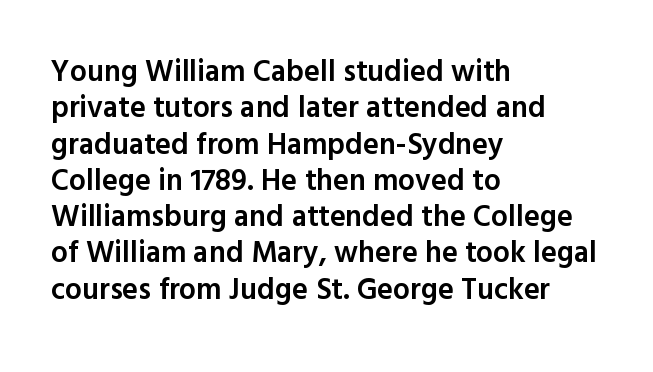
Q: Is the text bold? A: Semi-bold.
Q: Is the text italic (slanted)? A: No, it is upright.
Q: Is the typeface a serif or a sans-serif typeface? A: Sans-serif.
Q: Is the text underlined? A: No.
Q: How is the paragraph aligned? A: Left-aligned.
Q: Is the spacing between letters normal or unusually wide? A: Normal.
Q: Width (condensed, normal, or wide)? A: Normal.
Q: x-height? A: Medium.
Q: Monospaced? A: No.
